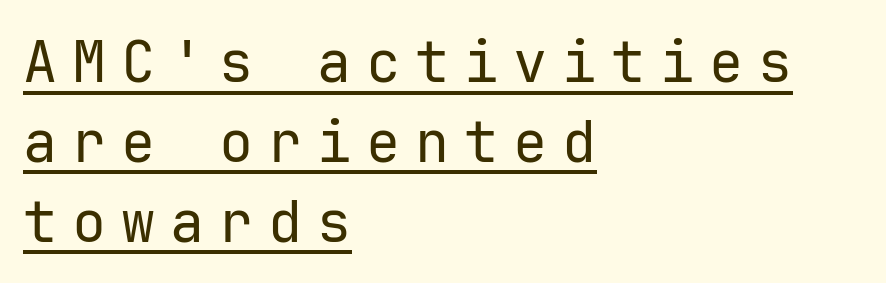
The image shows 57 px regular-weight sans-serif type, upright, monospaced; set left-aligned, normal line spacing (1.4x), unusually wide letter spacing (+0.26 em), underlined; low stroke contrast and a medium x-height.
